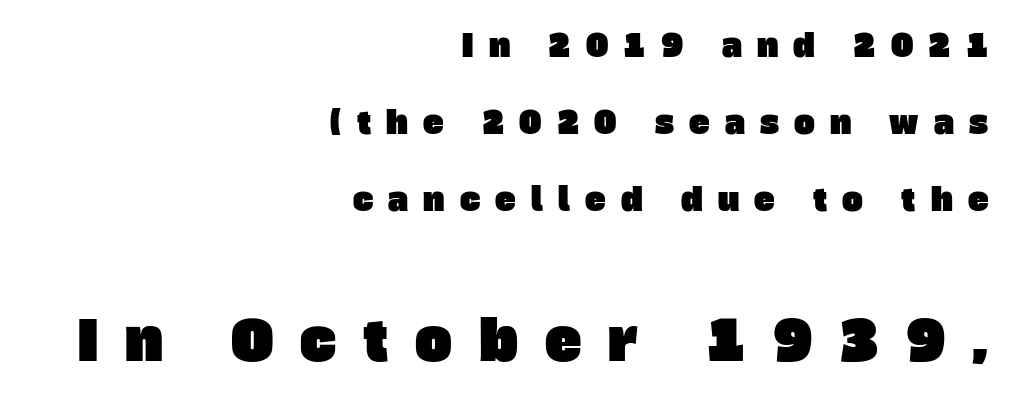
{"serif": "no", "width": "normal", "stroke_contrast": "low", "x_height": "large", "monospaced": "no", "underline": "no", "align": "right", "line_spacing": "loose", "line_spacing_ratio": 2.49, "letter_spacing": "wide", "letter_spacing_em": 0.49, "larger_block": "second", "size_ratio": 1.77, "glyph_px": 55}
